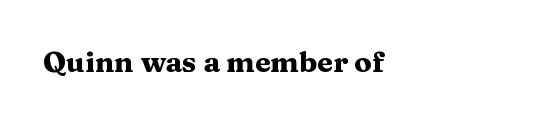
{"serif": "yes", "italic": "no", "bold": "yes", "weight": "heavy", "width": "wide", "stroke_contrast": "medium", "x_height": "medium", "monospaced": "no", "underline": "no", "letter_spacing": "normal", "letter_spacing_em": 0.0, "glyph_px": 29}
